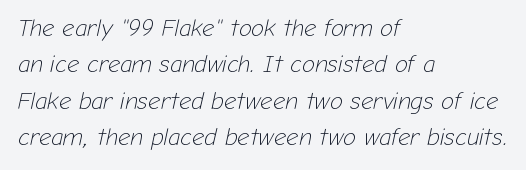
{"italic": "yes", "lean": "right", "slant_degrees": 12, "bold": "no", "underline": "no", "align": "left", "line_spacing": "normal", "line_spacing_ratio": 1.52, "letter_spacing": "normal", "letter_spacing_em": 0.0, "glyph_px": 24}
